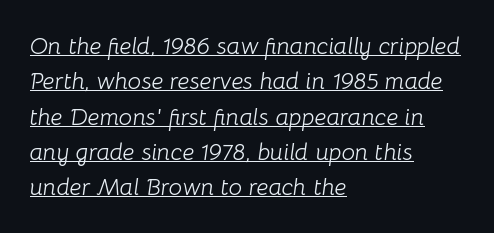
Characters are canted at an angle relative to the baseline's perpendicular. The paragraph shown leans on its left margin. These glyphs show unthickened strokes, regular width or finer. A continuous stroke trails under the words, as in a hyperlink. Compared with typical body copy, the letter spacing here is the same.
